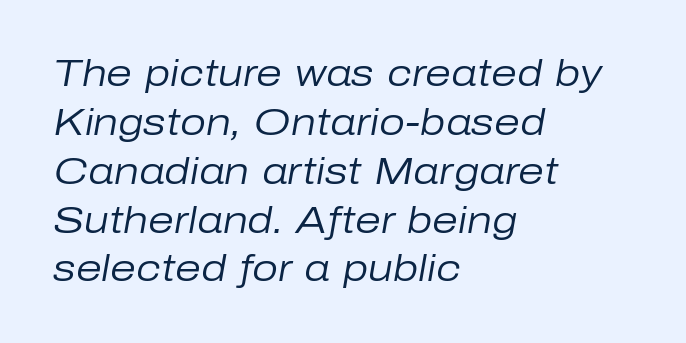
Left-aligned paragraph, ragged on the right. Looking at the ascenders, they clearly lean. Vertical spacing — default. Glance below the letters and you will spot only blank space.
